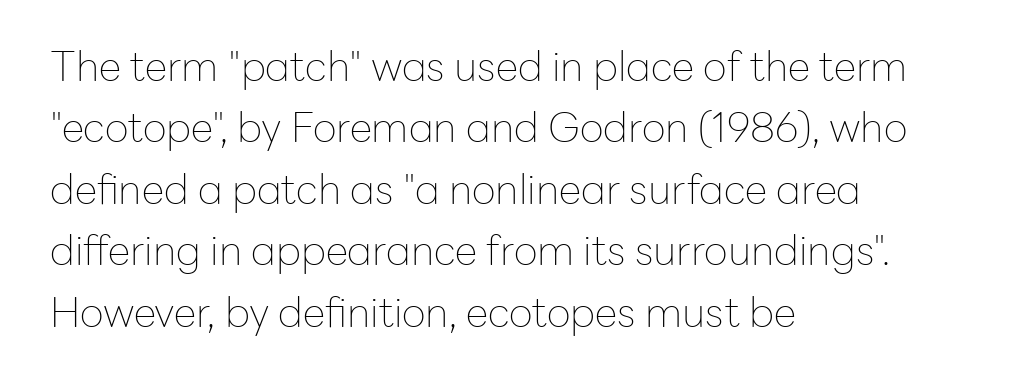
{"serif": "no", "italic": "no", "bold": "no", "weight": "thin", "width": "normal", "stroke_contrast": "low", "x_height": "medium", "monospaced": "no", "underline": "no", "align": "left", "line_spacing": "normal", "line_spacing_ratio": 1.5, "letter_spacing": "normal", "letter_spacing_em": 0.0, "glyph_px": 41}
